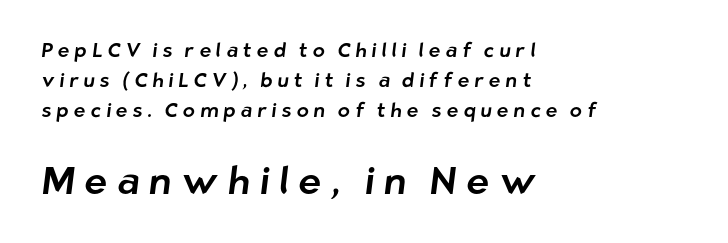
The face used here is rendered with a markedly widened letterfit. Here the second block reads like a headline and the first like body copy. Check where the strokes stop: nothing finishes them off — pure sans. Type without underlining.
